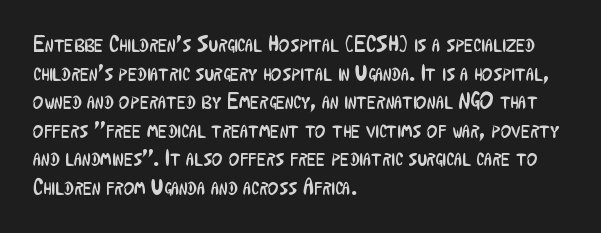
Beneath every word, the page is bare. On a weight scale, this lands at 450 or below. Look at the tracking — it's just the regular setting, nothing added. The typesetter chose a ragged-right arrangement here. Upright lettering throughout.
